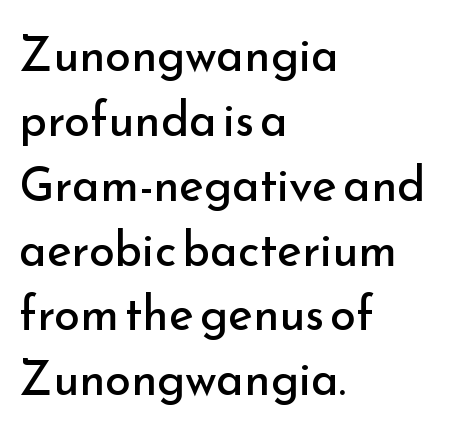
The image shows 47 px regular-weight sans-serif type, upright; set left-aligned, normal line spacing (1.38x), normal letter spacing, not underlined; low stroke contrast and a small x-height.
